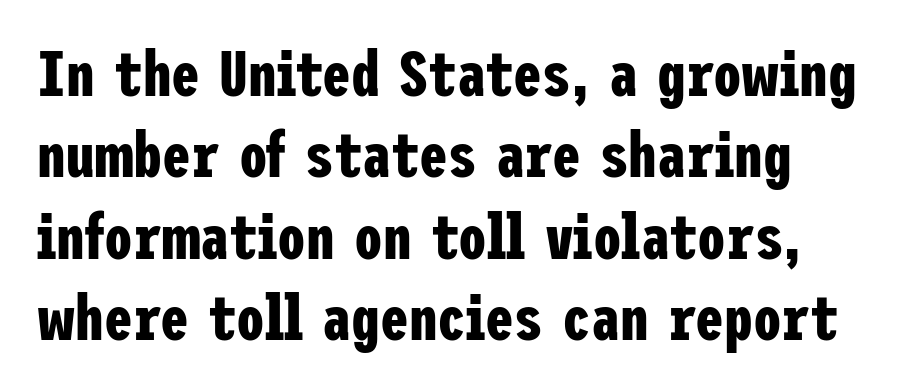
The image shows 64 px bold, condensed sans-serif type, upright; set left-aligned, normal line spacing (1.27x), normal letter spacing, not underlined; low stroke contrast and a medium x-height.
